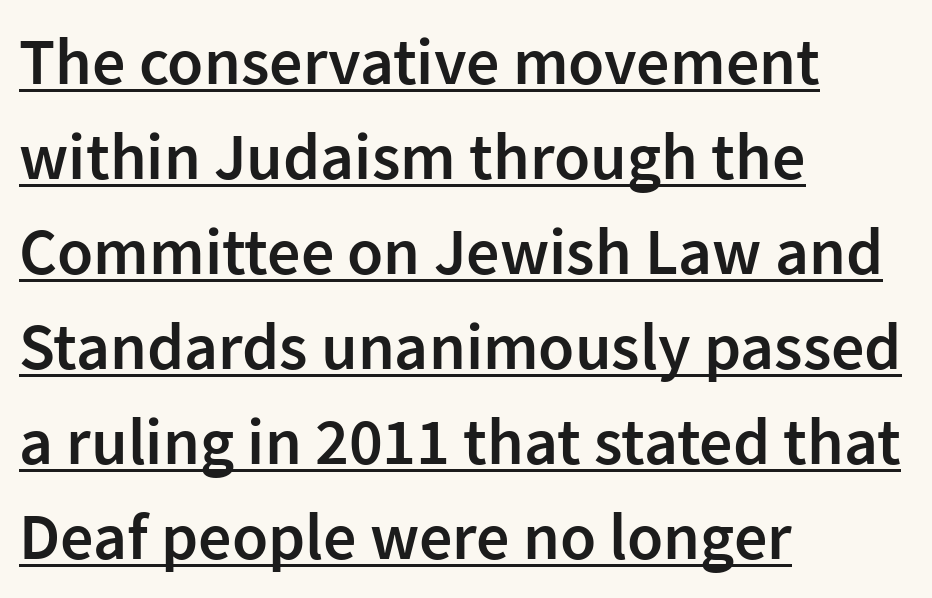
Here the designer chose a conventional face with non-uniform glyph widths. In terms of leading, this rendering sits right in the middle. To sum up the face: it is a sans, with no serifs. Rendered with straight, roman letterforms.
